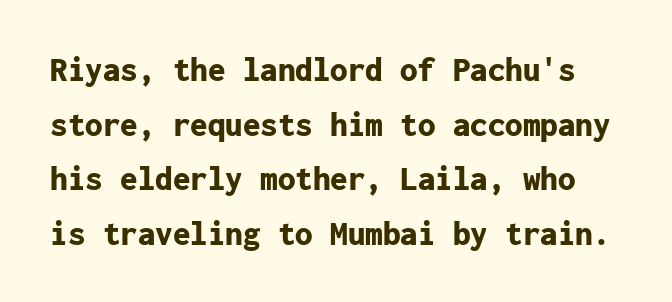
The image shows 35 px bold sans-serif type, upright, monospaced; set normal line spacing (1.56x), normal letter spacing, not underlined; low stroke contrast and a medium x-height.
